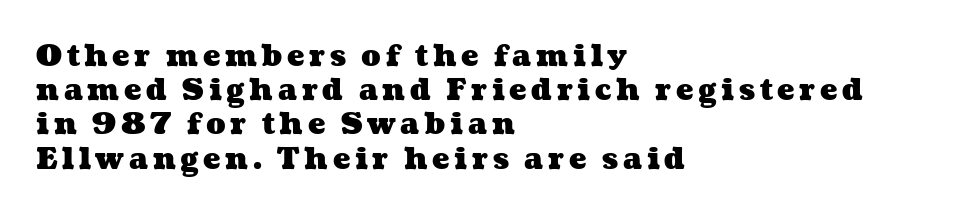
The baseline area is clear. Reading down the block, your eye returns to a fixed left position each line. Bold? Absolutely — the strokes are thick and heavy. A typesetter would call this proportional, since set widths differ per character.
